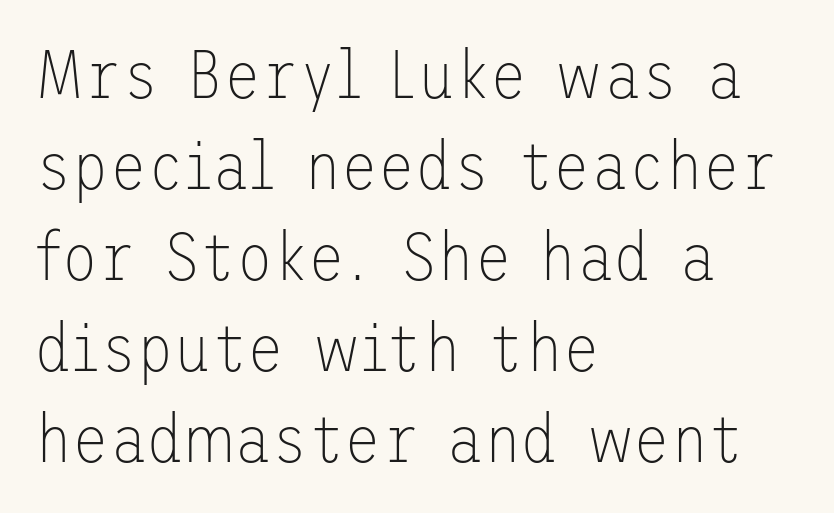
{"serif": "no", "italic": "no", "bold": "no", "weight": "thin", "width": "normal", "stroke_contrast": "low", "x_height": "medium", "underline": "no", "align": "left", "line_spacing": "normal", "line_spacing_ratio": 1.34, "letter_spacing": "normal", "letter_spacing_em": 0.0, "glyph_px": 68}
